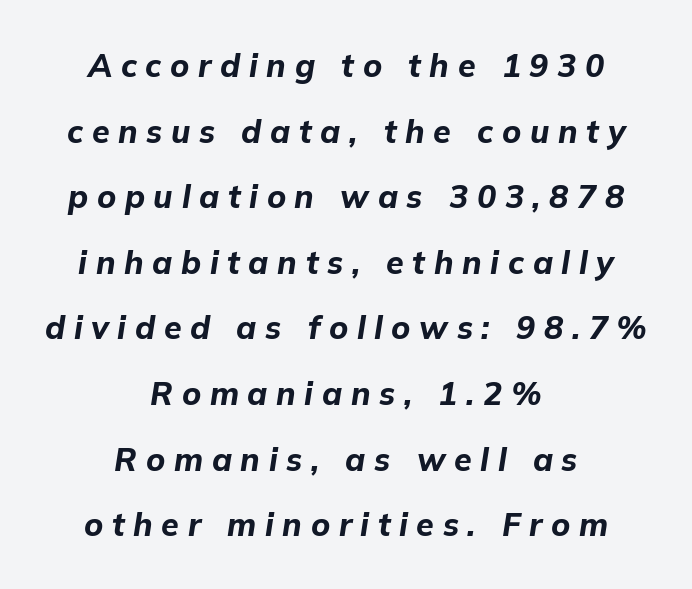
Q: Is the text bold? A: Yes.
Q: Is the text italic (slanted)? A: Yes, it leans right by about 9 degrees.
Q: Is the text underlined? A: No.
Q: How is the paragraph aligned? A: Centered.
Q: Is the spacing between letters normal or unusually wide? A: Unusually wide.
Q: Is the spacing between lines tight, normal or loose? A: Loose.
Q: Width (condensed, normal, or wide)? A: Normal.
Q: Stroke contrast? A: Low.
Q: x-height? A: Medium.
Q: Monospaced? A: No.
